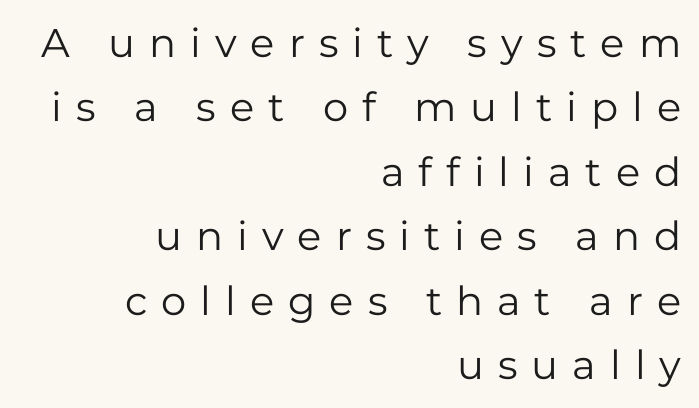
{"serif": "no", "italic": "no", "bold": "no", "weight": "regular", "width": "normal", "stroke_contrast": "low", "x_height": "medium", "monospaced": "no", "underline": "no", "align": "right", "line_spacing": "normal", "line_spacing_ratio": 1.61, "letter_spacing": "wide", "letter_spacing_em": 0.35, "glyph_px": 40}
